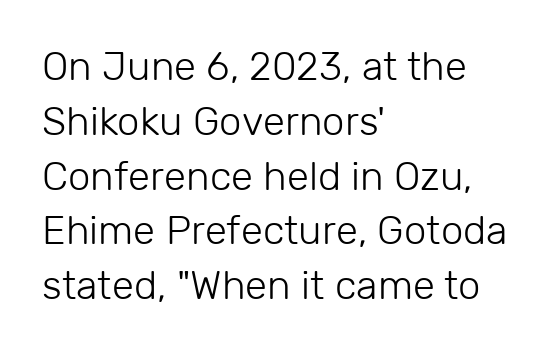
Q: Is the text bold? A: No.
Q: Is the text italic (slanted)? A: No, it is upright.
Q: Is the typeface a serif or a sans-serif typeface? A: Sans-serif.
Q: Is the text underlined? A: No.
Q: How is the paragraph aligned? A: Left-aligned.
Q: Is the spacing between letters normal or unusually wide? A: Normal.
Q: Is the spacing between lines tight, normal or loose? A: Normal.
Q: Width (condensed, normal, or wide)? A: Normal.
Q: Stroke contrast? A: Low.
Q: x-height? A: Medium.
Q: Monospaced? A: No.
